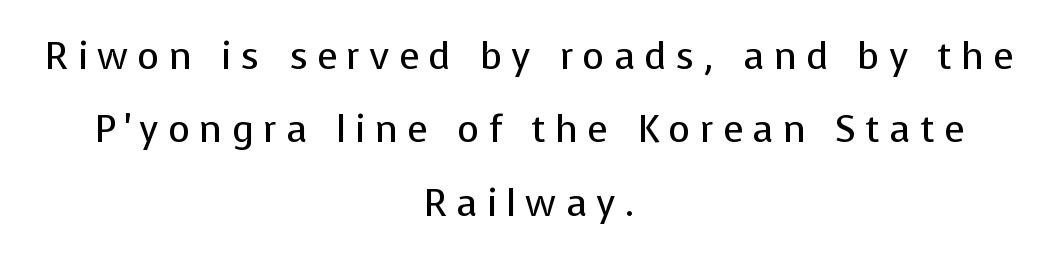
{"serif": "no", "italic": "no", "bold": "no", "weight": "regular", "width": "normal", "stroke_contrast": "low", "x_height": "medium", "monospaced": "no", "underline": "no", "align": "center", "line_spacing": "loose", "line_spacing_ratio": 1.93, "letter_spacing": "wide", "letter_spacing_em": 0.24, "glyph_px": 38}
